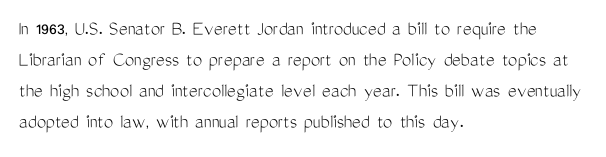
{"italic": "no", "bold": "no", "underline": "no", "align": "left", "line_spacing": "normal", "line_spacing_ratio": 1.48, "letter_spacing": "normal", "letter_spacing_em": 0.0, "glyph_px": 21}
